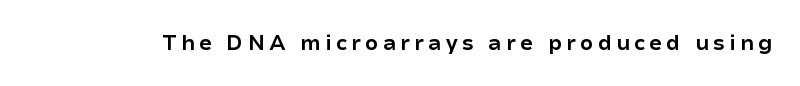
Pretty heavy lettering here — definitely bold. The passage shown is not underscored anywhere. Do the letters lean? They stand straight.
